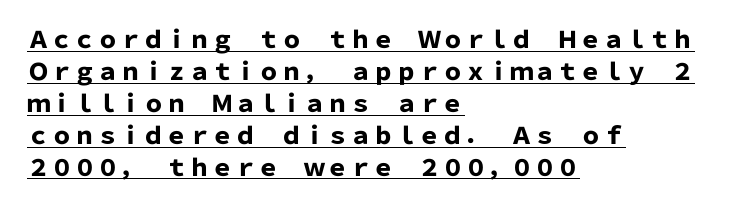
Q: Is the text bold? A: Yes.
Q: Is the text italic (slanted)? A: No, it is upright.
Q: Is the text underlined? A: Yes.
Q: How is the paragraph aligned? A: Left-aligned.
Q: Is the spacing between letters normal or unusually wide? A: Normal.
Q: Is the spacing between lines tight, normal or loose? A: Normal.
